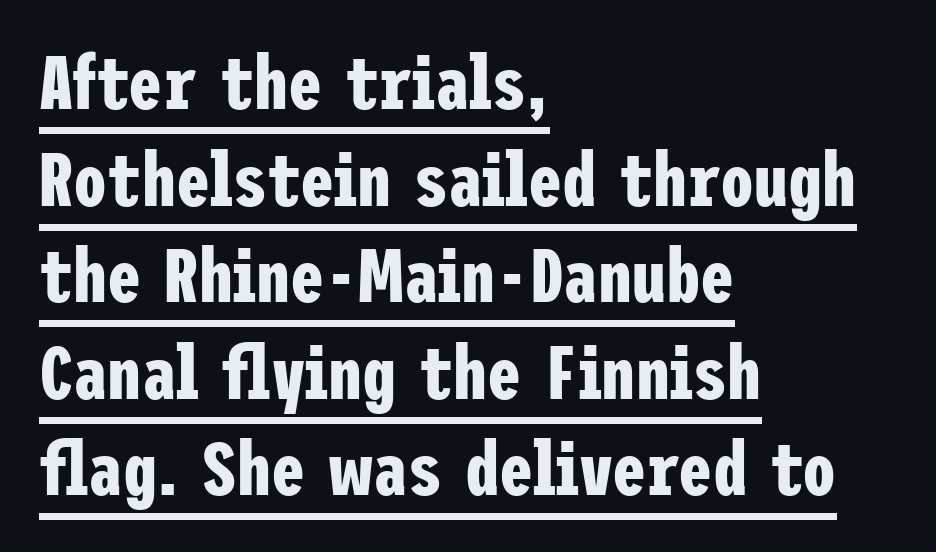
{"serif": "no", "italic": "no", "bold": "yes", "weight": "bold", "width": "condensed", "stroke_contrast": "low", "x_height": "medium", "underline": "yes", "align": "left", "line_spacing": "normal", "line_spacing_ratio": 1.27, "letter_spacing": "normal", "letter_spacing_em": 0.0, "glyph_px": 76}
